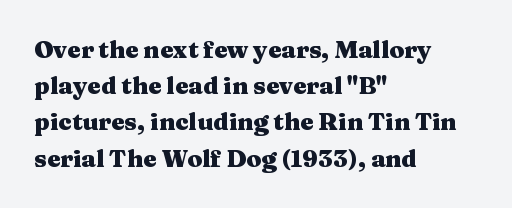
The vertical gap from one line to the next is medium. In terms of posture, this sample is upright. Look at the stroke-to-counter ratio: heavy, a bold. Clear beneath every line of the passage. Casual observation: everything's shoved over to the left. You could call the tracking neutral — neither tight nor loose.
